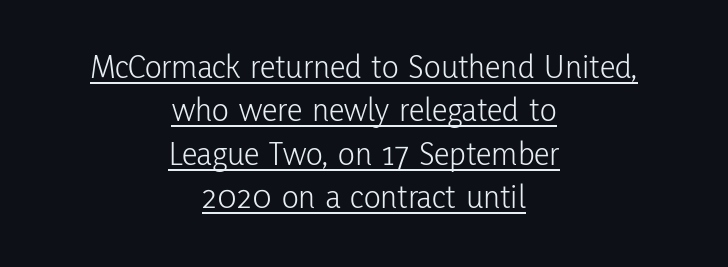
The image shows 35 px light, condensed sans-serif type, upright; set centered, line spacing 1.24x, normal letter spacing, underlined; low stroke contrast and a medium x-height.
